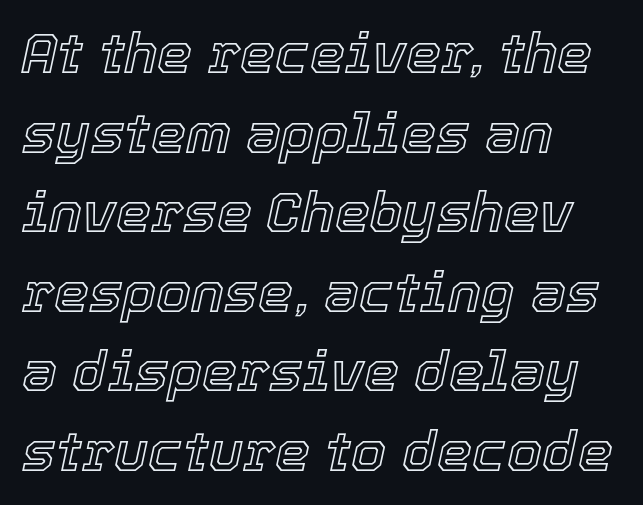
The image shows 56 px text type, italic (leaning right); set left-aligned, normal line spacing (1.42x), normal letter spacing, not underlined; a medium x-height.
